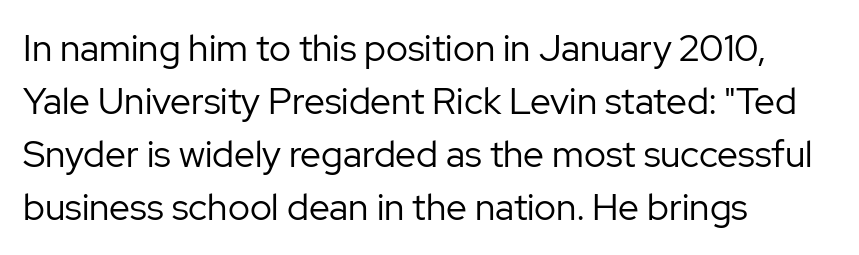
The image shows 37 px regular-weight sans-serif type, upright; set left-aligned, normal line spacing (1.43x), normal letter spacing, not underlined; low stroke contrast and a medium x-height.
